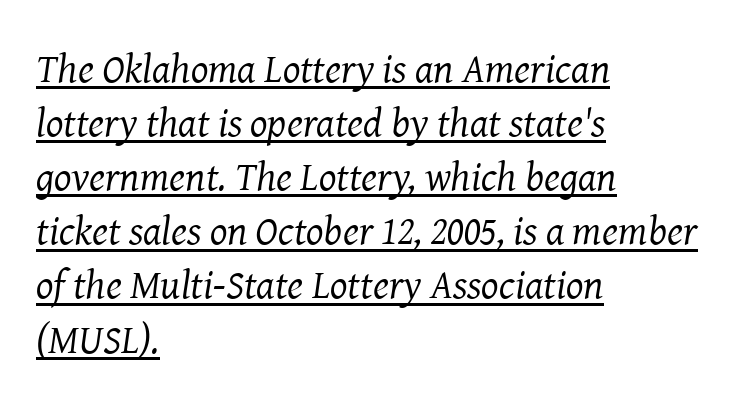
{"serif": "yes", "italic": "yes", "lean": "right", "slant_degrees": 8, "bold": "no", "weight": "regular", "width": "normal", "stroke_contrast": "medium", "x_height": "medium", "monospaced": "no", "underline": "yes", "align": "left", "line_spacing": "normal", "line_spacing_ratio": 1.32, "letter_spacing": "normal", "letter_spacing_em": 0.0, "glyph_px": 41}
